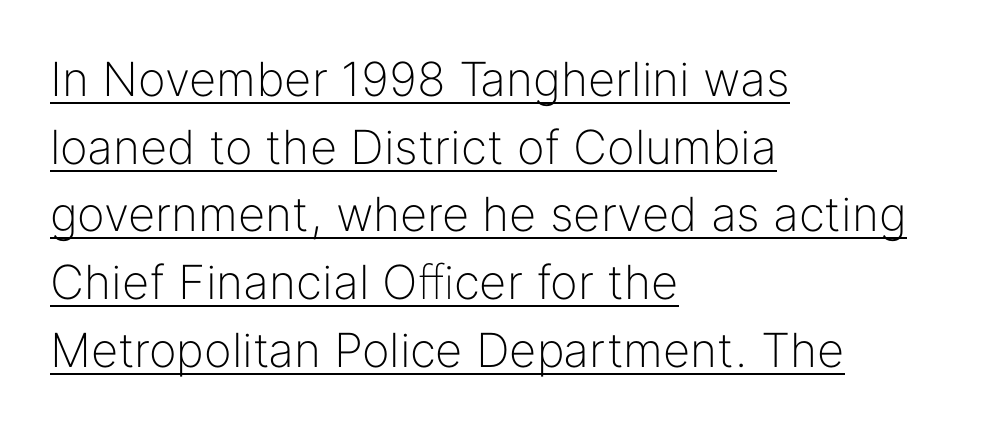
The image shows 47 px light sans-serif type, upright; set left-aligned, normal line spacing (1.44x), normal letter spacing, underlined; low stroke contrast and a medium x-height.
